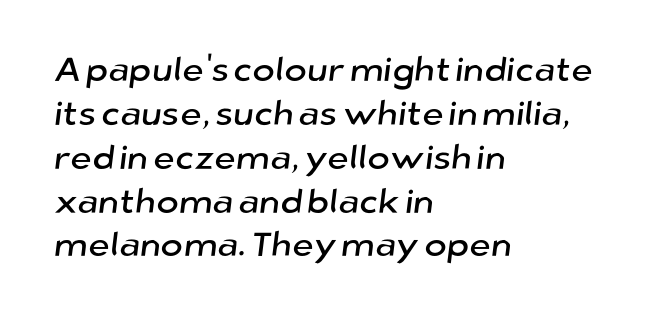
Q: Is the typeface a serif or a sans-serif typeface? A: Sans-serif.
Q: Is the text underlined? A: No.
Q: How is the paragraph aligned? A: Left-aligned.
Q: Is the spacing between letters normal or unusually wide? A: Normal.
Q: Is the spacing between lines tight, normal or loose? A: Normal.
Q: Width (condensed, normal, or wide)? A: Normal.
Q: Stroke contrast? A: Low.
Q: x-height? A: Medium.
Q: Monospaced? A: No.
